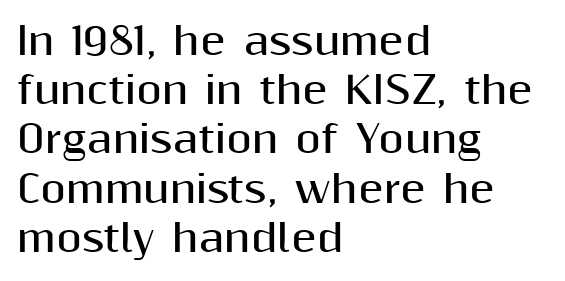
Q: Is the text bold? A: Yes.
Q: Is the text italic (slanted)? A: No, it is upright.
Q: Is the typeface a serif or a sans-serif typeface? A: Sans-serif.
Q: Is the text underlined? A: No.
Q: How is the paragraph aligned? A: Left-aligned.
Q: Is the spacing between letters normal or unusually wide? A: Normal.
Q: Is the spacing between lines tight, normal or loose? A: Normal.
Q: Width (condensed, normal, or wide)? A: Normal.
Q: Stroke contrast? A: Medium.
Q: x-height? A: Medium.
Q: Monospaced? A: No.
